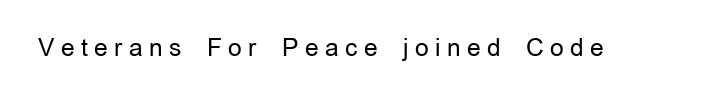
Q: Is the text bold? A: No.
Q: Is the text italic (slanted)? A: No, it is upright.
Q: Is the text underlined? A: No.
Q: Is the spacing between letters normal or unusually wide? A: Unusually wide.
